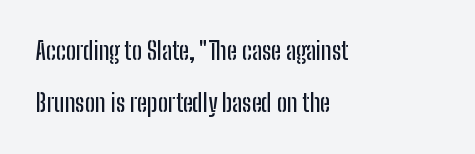
{"italic": "no", "underline": "no", "align": "left", "line_spacing": "loose", "line_spacing_ratio": 2.15, "letter_spacing": "normal", "letter_spacing_em": 0.0, "glyph_px": 24}
